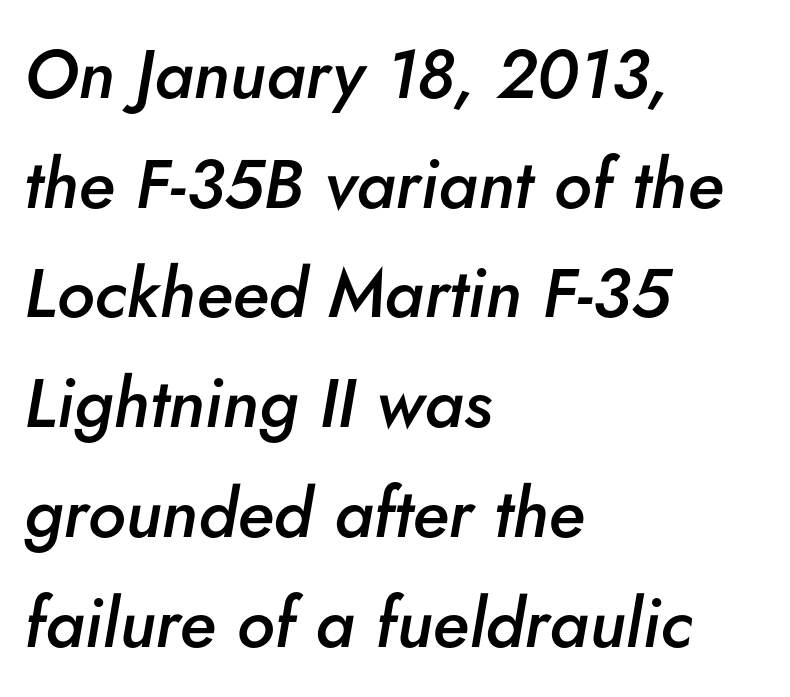
Q: Is the text bold? A: Semi-bold.
Q: Is the text italic (slanted)? A: Yes, it leans right by about 5 degrees.
Q: Is the text underlined? A: No.
Q: How is the paragraph aligned? A: Left-aligned.
Q: Is the spacing between letters normal or unusually wide? A: Normal.
Q: Is the spacing between lines tight, normal or loose? A: Normal.
Q: Width (condensed, normal, or wide)? A: Normal.
Q: Stroke contrast? A: Low.
Q: x-height? A: Small.
Q: Monospaced? A: No.
